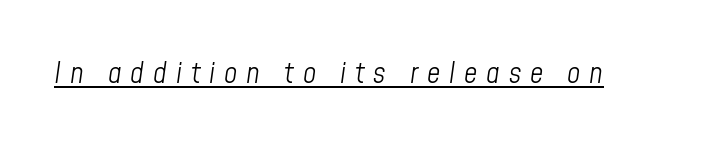
{"italic": "yes", "lean": "right", "slant_degrees": 8, "bold": "no", "weight": "light", "width": "condensed", "stroke_contrast": "low", "x_height": "medium", "monospaced": "no", "underline": "yes", "letter_spacing": "wide", "letter_spacing_em": 0.31, "glyph_px": 29}
